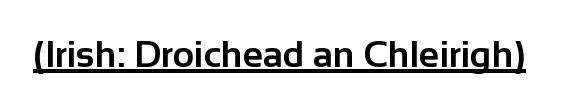
The image shows 37 px bold sans-serif type, upright; set normal letter spacing, underlined; low stroke contrast and a medium x-height.
